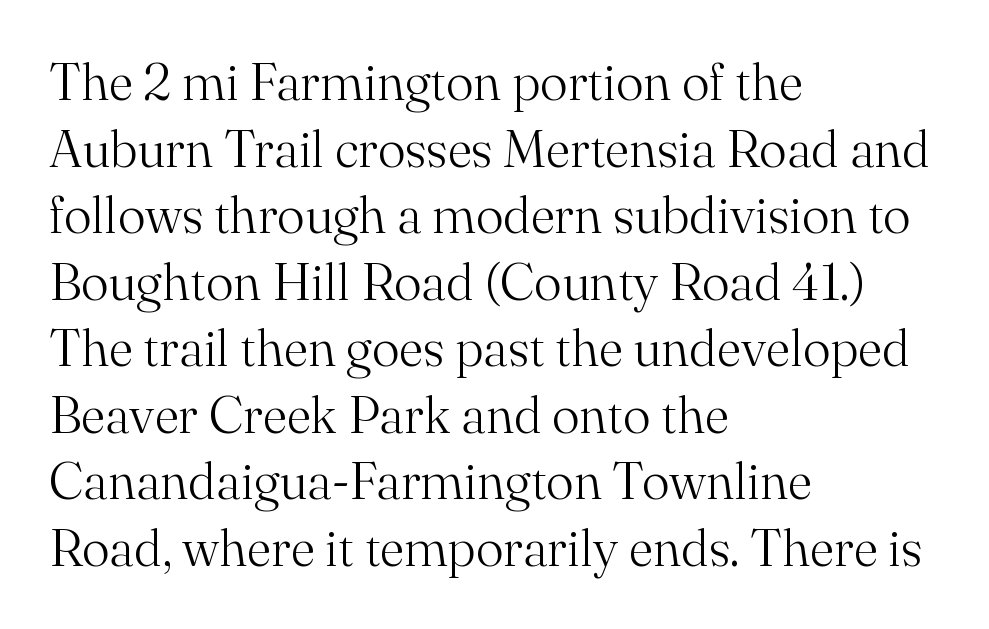
A typesetter would call this proportional, since set widths differ per character. Are there feet on the stems? There are — it's a serif. There is no visible air inserted between adjacent glyphs. The cut favours lightness, reaching ordinary text weight at its darkest.
